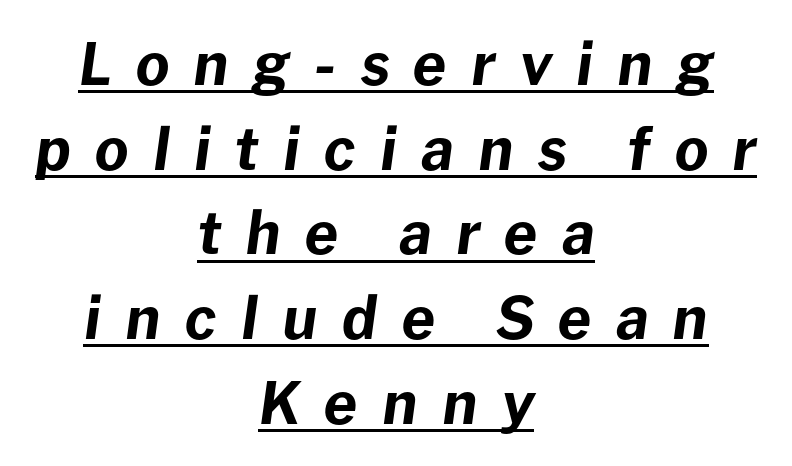
The image shows 58 px bold type, italic (leaning right); set centered, normal line spacing (1.46x), unusually wide letter spacing (+0.42 em), underlined; low stroke contrast and a medium x-height.
